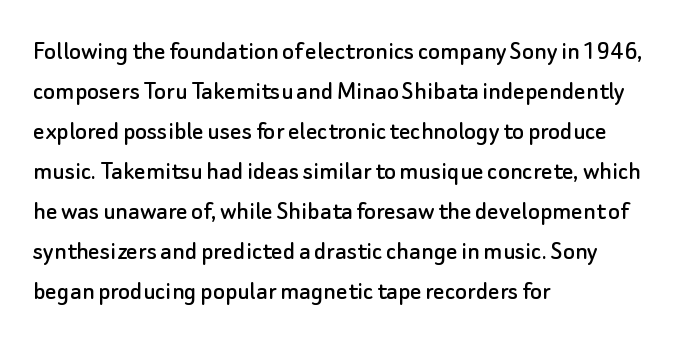
{"serif": "no", "italic": "no", "width": "normal", "stroke_contrast": "low", "x_height": "small", "monospaced": "no", "underline": "no", "align": "left", "line_spacing": "normal", "line_spacing_ratio": 1.43, "letter_spacing": "normal", "letter_spacing_em": 0.0, "glyph_px": 28}
